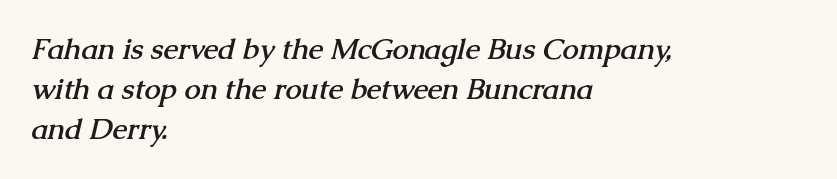
{"serif": "yes", "bold": "yes", "weight": "semibold", "width": "normal", "stroke_contrast": "medium", "x_height": "medium", "monospaced": "no", "underline": "no", "align": "left", "line_spacing": "normal", "line_spacing_ratio": 1.38, "letter_spacing": "normal", "letter_spacing_em": 0.0, "glyph_px": 29}
